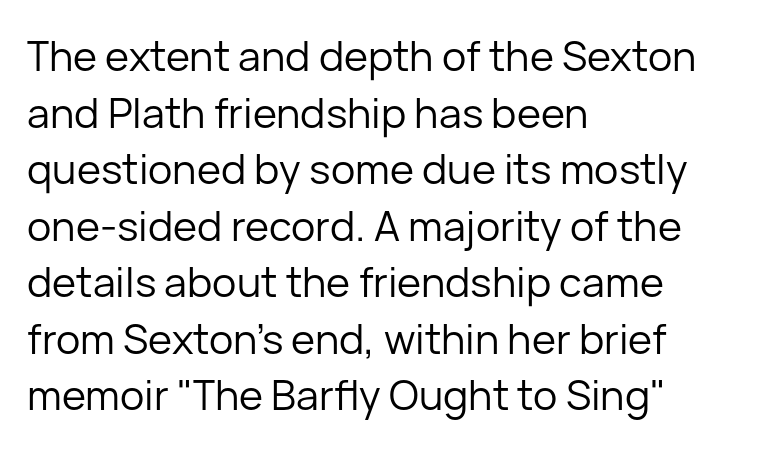
The image shows 41 px regular-weight sans-serif type, upright; set left-aligned, normal line spacing (1.38x), normal letter spacing, not underlined; low stroke contrast and a medium x-height.
